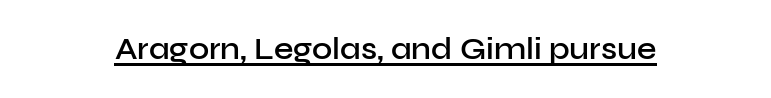
Q: Is the text bold? A: Semi-bold.
Q: Is the text italic (slanted)? A: No, it is upright.
Q: Is the typeface a serif or a sans-serif typeface? A: Sans-serif.
Q: Is the text underlined? A: Yes.
Q: Is the spacing between letters normal or unusually wide? A: Normal.
Q: Width (condensed, normal, or wide)? A: Normal.
Q: Stroke contrast? A: Low.
Q: x-height? A: Medium.
Q: Monospaced? A: No.
